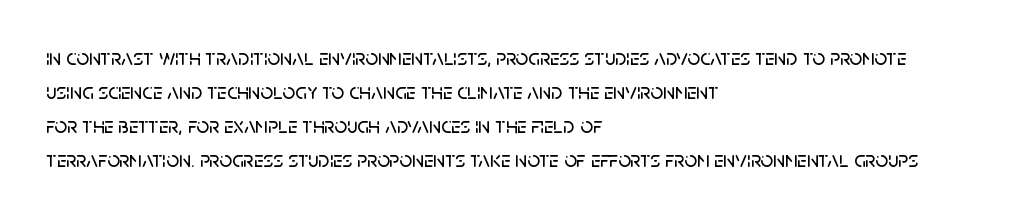
The image shows 22 px text type, upright; set left-aligned, normal line spacing (1.55x), normal letter spacing, not underlined.
